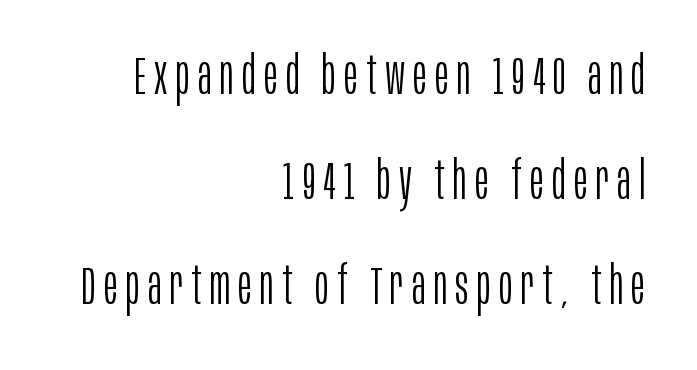
Q: Is the text bold? A: No.
Q: Is the text italic (slanted)? A: No, it is upright.
Q: Is the typeface a serif or a sans-serif typeface? A: Sans-serif.
Q: Is the text underlined? A: No.
Q: How is the paragraph aligned? A: Right-aligned.
Q: Is the spacing between lines tight, normal or loose? A: Loose.
Q: Width (condensed, normal, or wide)? A: Condensed.
Q: Stroke contrast? A: Low.
Q: x-height? A: Large.
Q: Monospaced? A: No.
